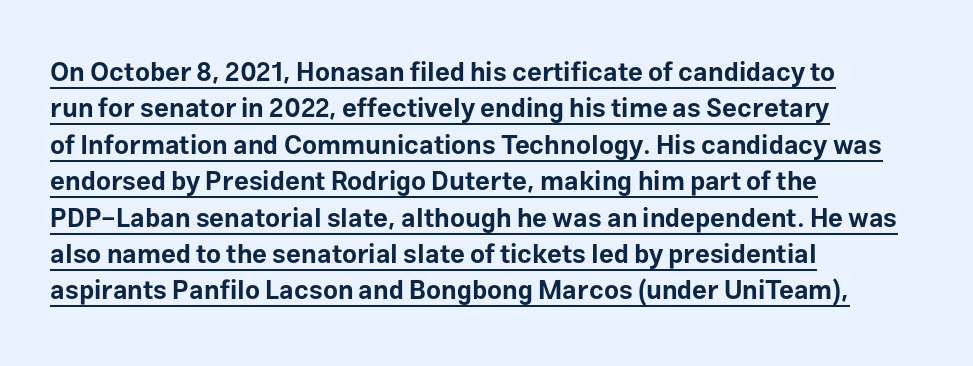
Layout note: lines flush left. Thick stems and heavy bowls — unmistakably bold. Between one letter and the next there's only the usual sliver of space. Each line of the rendering has a horizontal stroke beneath the glyphs. Students, observe: this is what conventionally led text looks like. This is roman type, the default non-slanted kind.
